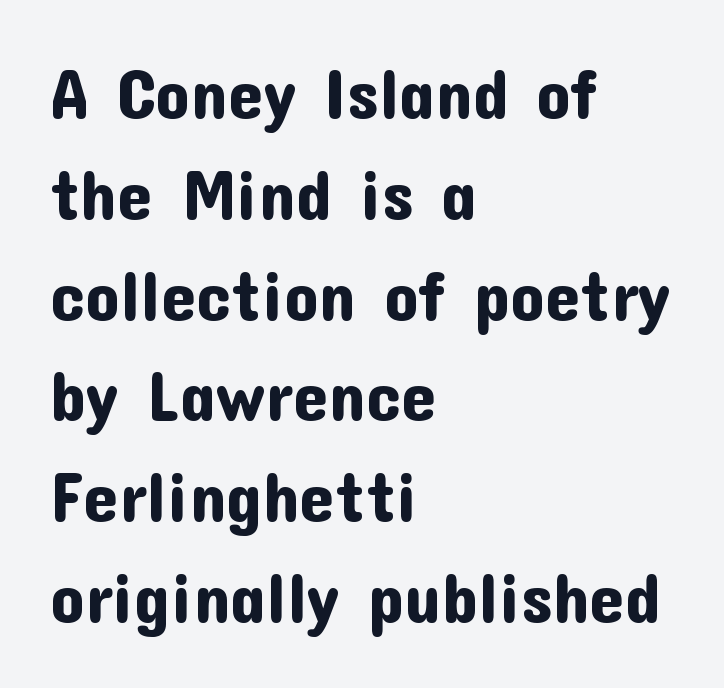
The image shows 70 px sans-serif type, upright; set left-aligned, normal line spacing (1.44x), normal letter spacing, not underlined; low stroke contrast and a medium x-height.
